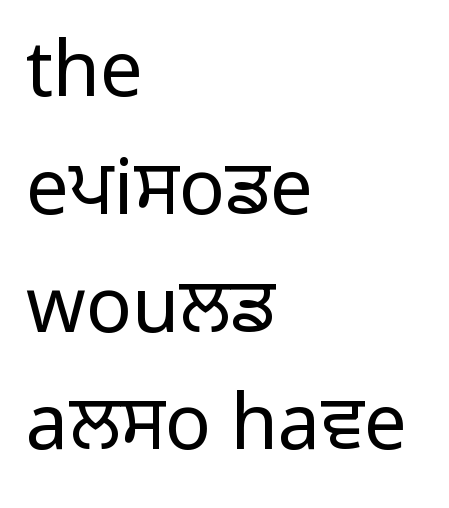
{"serif": "no", "italic": "no", "bold": "no", "weight": "regular", "width": "normal", "stroke_contrast": "low", "x_height": "medium", "monospaced": "no", "underline": "no", "align": "left", "line_spacing": "normal", "line_spacing_ratio": 1.55, "letter_spacing": "normal", "letter_spacing_em": 0.0, "glyph_px": 76}
